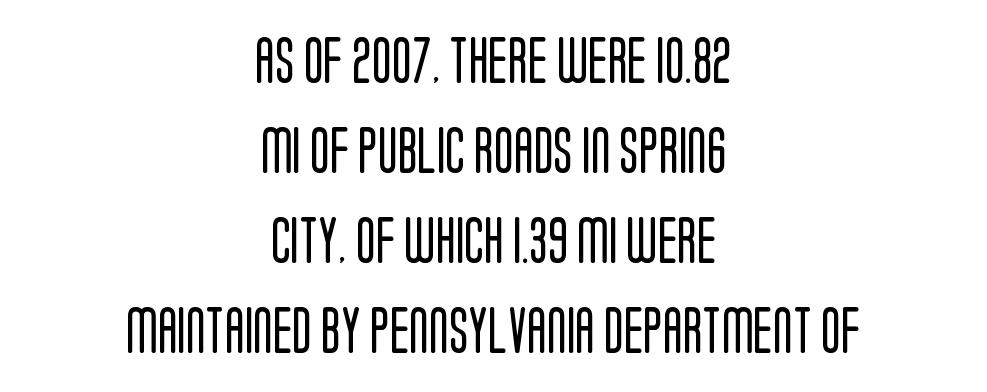
Q: Is the text bold? A: No.
Q: Is the text italic (slanted)? A: No, it is upright.
Q: Is the typeface a serif or a sans-serif typeface? A: Sans-serif.
Q: Is the text underlined? A: No.
Q: How is the paragraph aligned? A: Centered.
Q: Is the spacing between letters normal or unusually wide? A: Normal.
Q: Is the spacing between lines tight, normal or loose? A: Loose.
Q: Width (condensed, normal, or wide)? A: Condensed.
Q: Stroke contrast? A: Low.
Q: x-height? A: Large.
Q: Monospaced? A: No.
